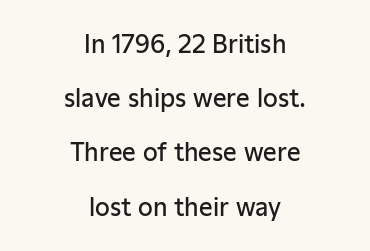
The image shows 24 px text type, upright; set centered, loose line spacing (2.26x), normal letter spacing, not underlined.
